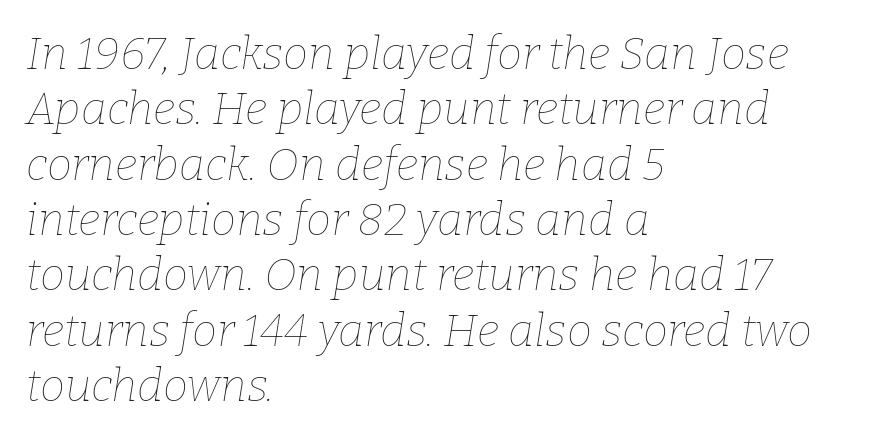
The image shows 45 px thin type, italic (leaning right); set left-aligned, line spacing 1.23x, normal letter spacing, not underlined; low stroke contrast and a medium x-height.
